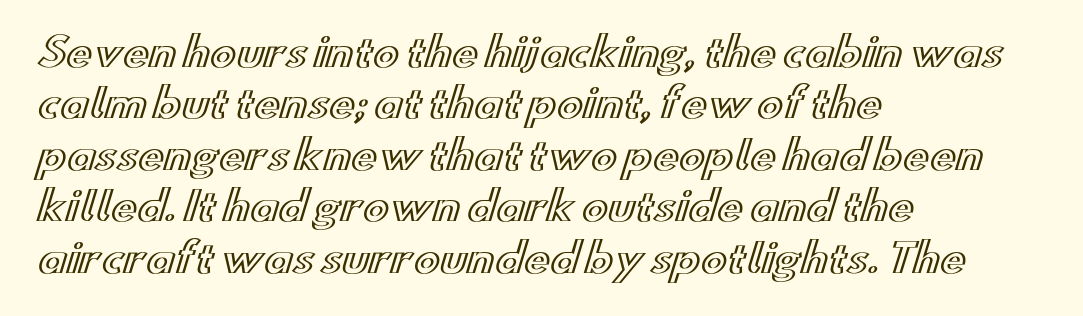
Q: Is the text italic (slanted)? A: Yes.
Q: Is the text underlined? A: No.
Q: How is the paragraph aligned? A: Left-aligned.
Q: Is the spacing between letters normal or unusually wide? A: Normal.
Q: Is the spacing between lines tight, normal or loose? A: Normal.
Q: Width (condensed, normal, or wide)? A: Wide.
Q: x-height? A: Small.
Q: Monospaced? A: No.
